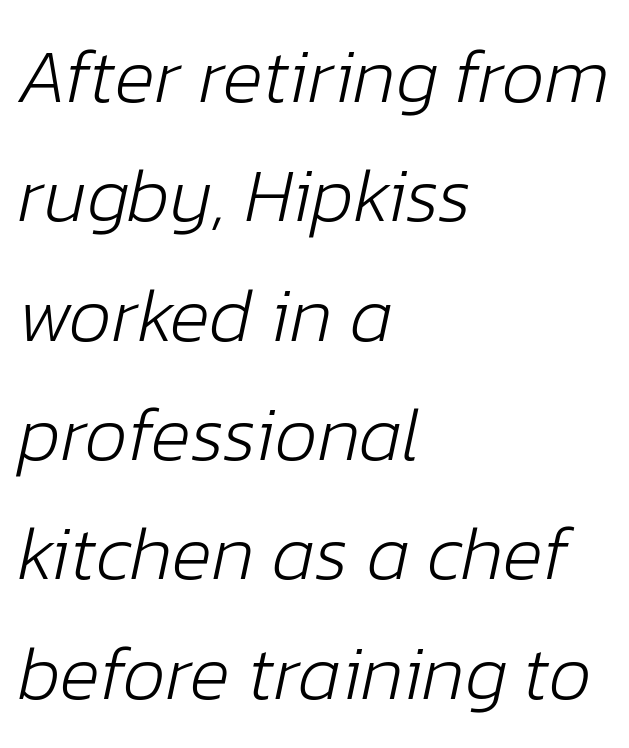
Q: Is the text bold? A: No.
Q: Is the text italic (slanted)? A: Yes, it leans right by about 12 degrees.
Q: Is the text underlined? A: No.
Q: How is the paragraph aligned? A: Left-aligned.
Q: Is the spacing between letters normal or unusually wide? A: Normal.
Q: Is the spacing between lines tight, normal or loose? A: Normal.
Q: Width (condensed, normal, or wide)? A: Normal.
Q: Stroke contrast? A: Low.
Q: x-height? A: Medium.
Q: Monospaced? A: No.
